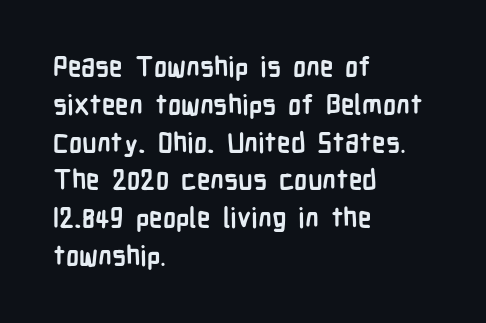
Q: Is the text bold? A: Yes.
Q: Is the text italic (slanted)? A: No, it is upright.
Q: Is the text underlined? A: No.
Q: How is the paragraph aligned? A: Left-aligned.
Q: Is the spacing between letters normal or unusually wide? A: Normal.
Q: Is the spacing between lines tight, normal or loose? A: Normal.
